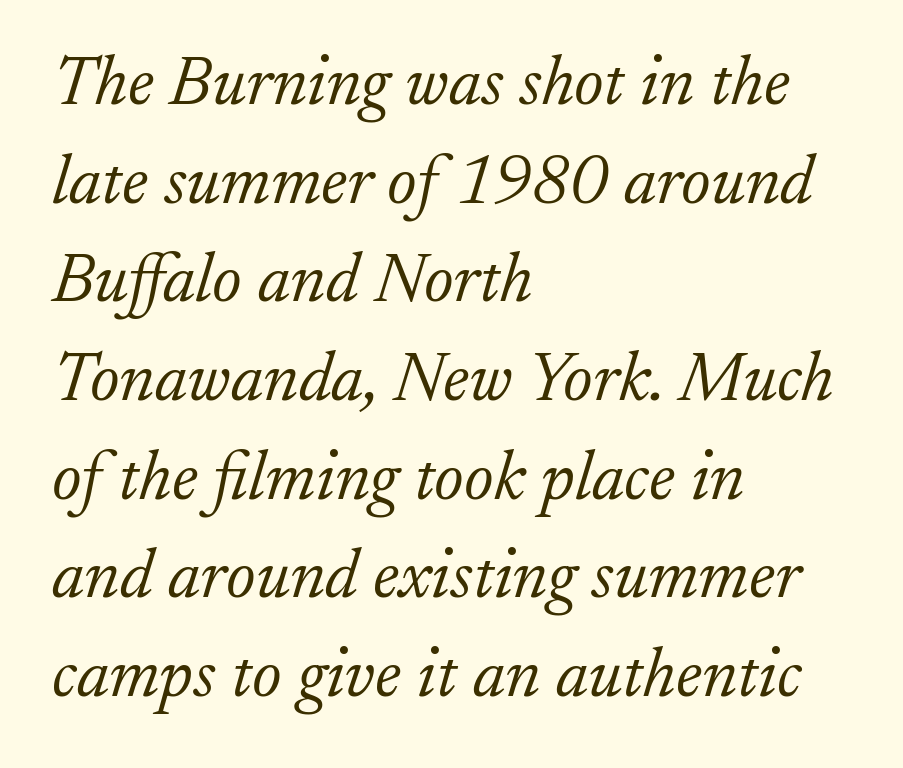
Q: Is the text bold? A: No.
Q: Is the text italic (slanted)? A: Yes, it leans right by about 17 degrees.
Q: Is the typeface a serif or a sans-serif typeface? A: Serif.
Q: Is the text underlined? A: No.
Q: How is the paragraph aligned? A: Left-aligned.
Q: Is the spacing between letters normal or unusually wide? A: Normal.
Q: Is the spacing between lines tight, normal or loose? A: Normal.
Q: Width (condensed, normal, or wide)? A: Normal.
Q: Stroke contrast? A: Low.
Q: x-height? A: Small.
Q: Monospaced? A: No.
